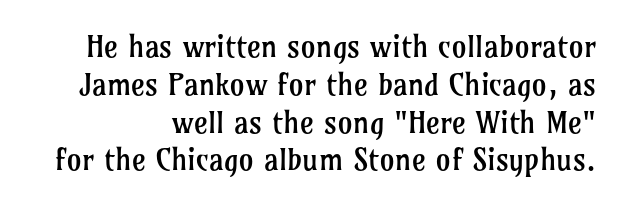
Baseline-to-baseline distance is the conventional proportion of letter height. Letter spacing: default. A light-to-regular cut is what we see here. Has an underline been added? It has not. The letters stand straight up with perfectly vertical stems. The face used here is proportionally spaced, like ordinary book or web type.
